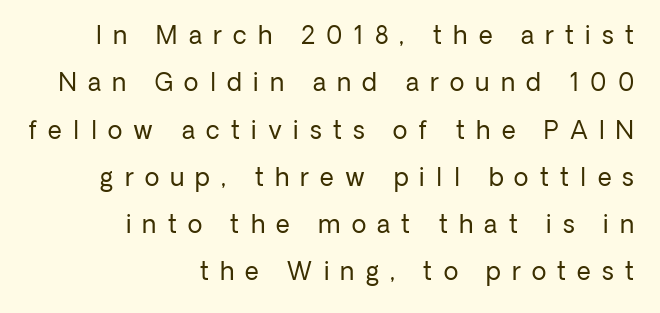
Q: Is the text bold? A: No.
Q: Is the text italic (slanted)? A: No, it is upright.
Q: Is the text underlined? A: No.
Q: How is the paragraph aligned? A: Right-aligned.
Q: Is the spacing between letters normal or unusually wide? A: Unusually wide.
Q: Is the spacing between lines tight, normal or loose? A: Loose.
